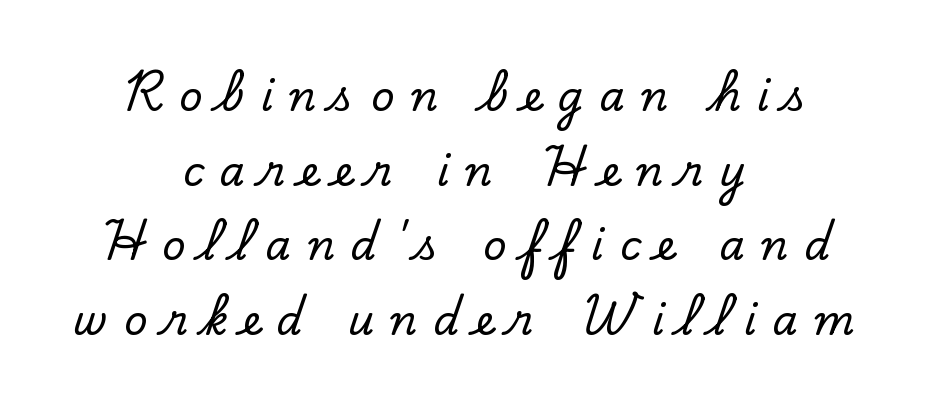
{"serif": "yes", "width": "normal", "stroke_contrast": "low", "x_height": "small", "monospaced": "no", "underline": "no", "align": "center", "line_spacing_ratio": 1.82, "letter_spacing": "wide", "letter_spacing_em": 0.39, "glyph_px": 41}
